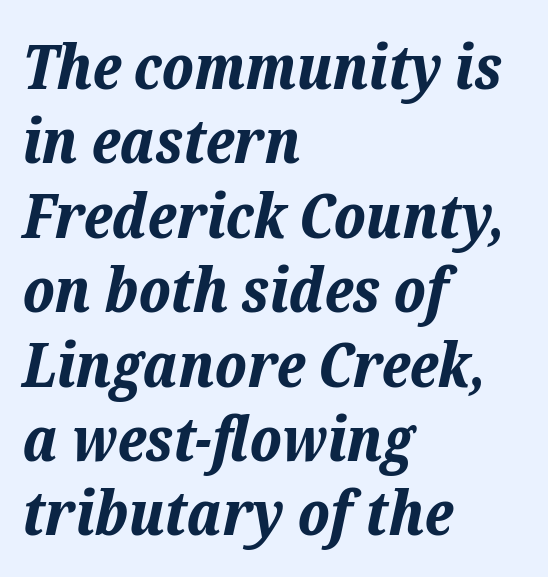
The image shows 62 px bold type, italic (leaning right); set left-aligned, line spacing 1.2x, normal letter spacing, not underlined; low stroke contrast and a medium x-height.
